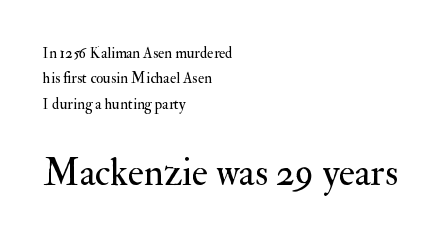
The image shows 38 px regular-weight serif type, upright; set left-aligned, normal line spacing (1.69x), normal letter spacing, not underlined; the second (bottom) block is 2.53x larger; medium stroke contrast and a small x-height.
